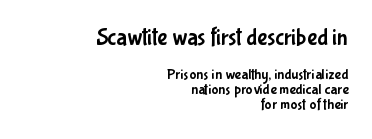
Q: Is the text italic (slanted)? A: No, it is upright.
Q: Is the text underlined? A: No.
Q: How is the paragraph aligned? A: Right-aligned.
Q: Is the spacing between letters normal or unusually wide? A: Normal.
Q: Is the spacing between lines tight, normal or loose? A: Tight.
Q: Which block of text is set in a larger size, the first (top) or the second (bottom)? A: The first (top) one.
